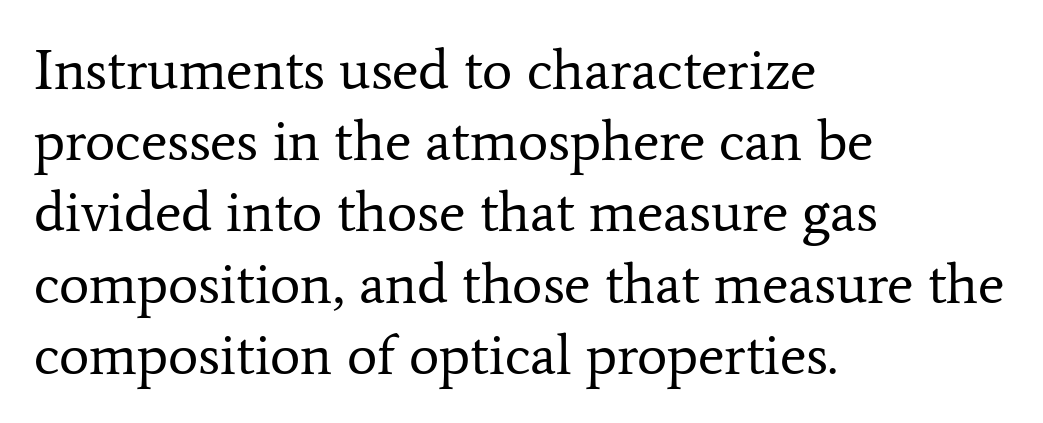
The image shows 57 px regular-weight serif type, upright; set left-aligned, normal line spacing (1.25x), normal letter spacing, not underlined; low stroke contrast and a medium x-height.
